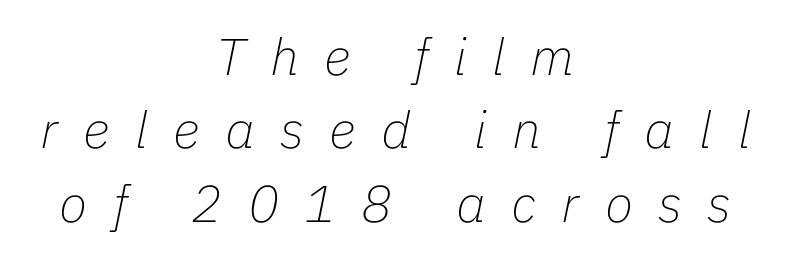
Proportional: the letters do not fall into vertical columns. Each new line begins a customary step beneath the previous one. In CSS terms this would be text-align: center. Is the letter spacing exaggerated? Yes — the characters are pushed far apart.
